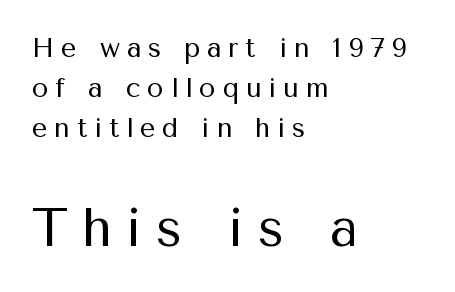
{"serif": "no", "italic": "no", "bold": "no", "weight": "regular", "width": "normal", "stroke_contrast": "medium", "x_height": "medium", "monospaced": "no", "underline": "no", "align": "left", "line_spacing": "normal", "line_spacing_ratio": 1.49, "letter_spacing": "wide", "letter_spacing_em": 0.25, "larger_block": "second", "size_ratio": 2.0, "glyph_px": 54}
